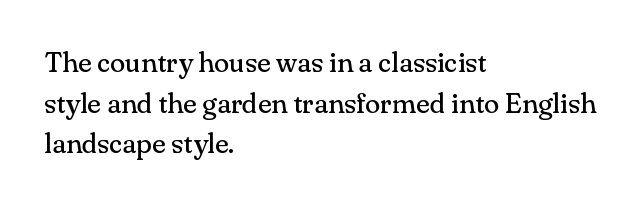
This sample uses a serif face. Bare-footed words on every line. Does the leading feel generous? No, just average. No heavy texture on the line: the type isn't bold. Default kerning and tracking; the words read as compact shapes. Typeset ragged right — the left edge is the straight one.
